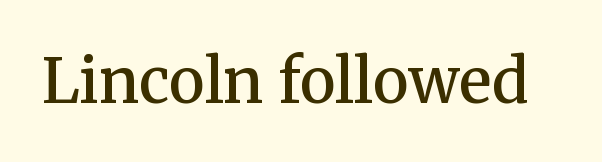
{"serif": "yes", "italic": "no", "bold": "semi", "weight": "semibold", "width": "normal", "stroke_contrast": "medium", "x_height": "medium", "monospaced": "no", "underline": "no", "letter_spacing": "normal", "letter_spacing_em": 0.0, "glyph_px": 61}
